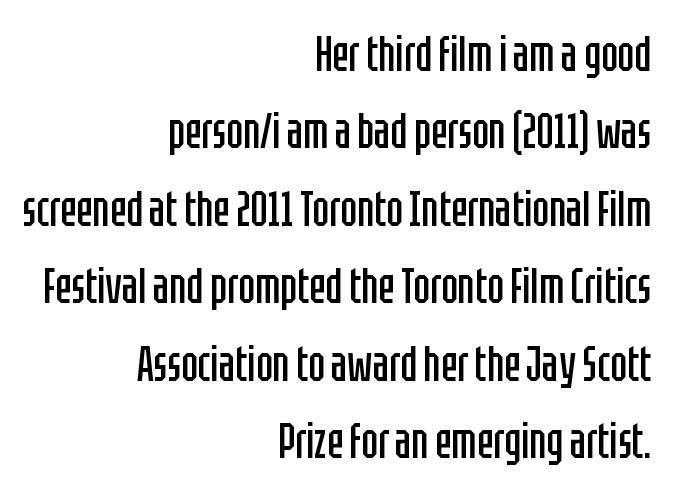
The gaps between neighbouring characters are ordinary and unremarkable. Alignment: flush right. Note the varied advance widths — an 'i' is clearly narrower than an 'm'. Counters stay open thanks to moderate or lighter strokes. Type style note: lacks serifs. Students, observe: this is what conventionally led text looks like.
